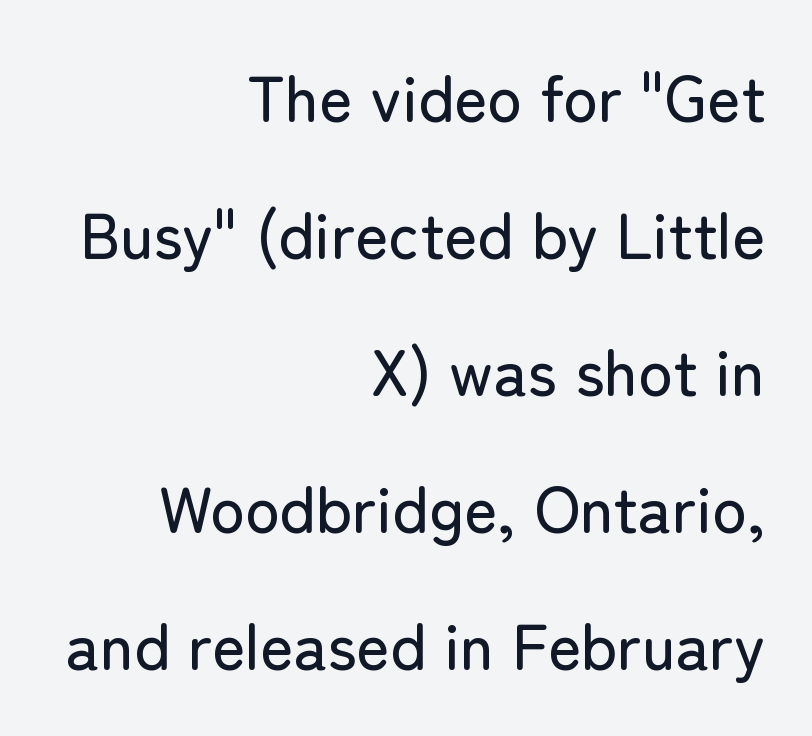
Q: Is the text italic (slanted)? A: No, it is upright.
Q: Is the typeface a serif or a sans-serif typeface? A: Sans-serif.
Q: Is the text underlined? A: No.
Q: How is the paragraph aligned? A: Right-aligned.
Q: Is the spacing between letters normal or unusually wide? A: Normal.
Q: Is the spacing between lines tight, normal or loose? A: Loose.
Q: Width (condensed, normal, or wide)? A: Normal.
Q: Stroke contrast? A: Low.
Q: x-height? A: Medium.
Q: Monospaced? A: No.
